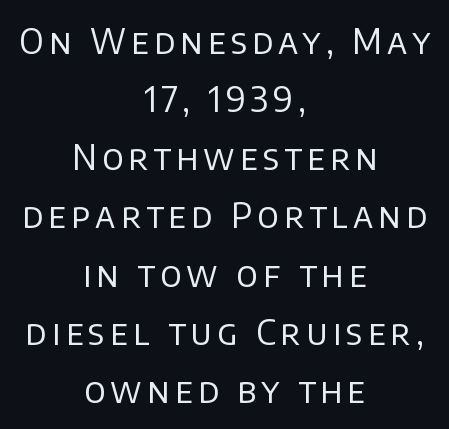
The image shows 34 px regular-weight sans-serif type, upright; set centered, line spacing 1.71x, not underlined; low stroke contrast and a large x-height.
